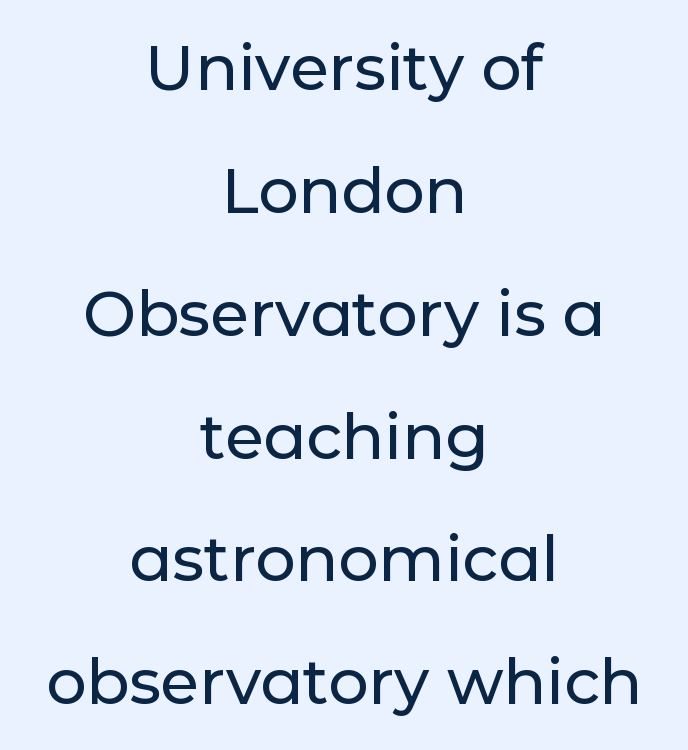
Upright lettering throughout. The leading is generous, giving the passage an open texture. Varying glyph widths throughout — classic text-font behaviour. The line texture is even and compact thanks to regular tracking.
